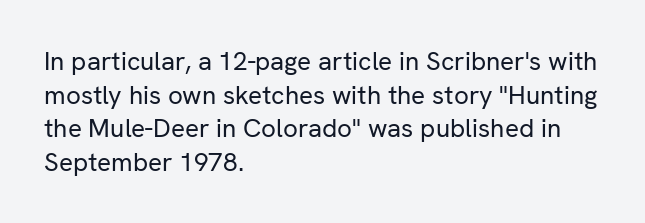
{"italic": "no", "bold": "no", "underline": "no", "align": "left", "line_spacing": "normal", "line_spacing_ratio": 1.29, "letter_spacing": "normal", "letter_spacing_em": 0.0, "glyph_px": 26}
